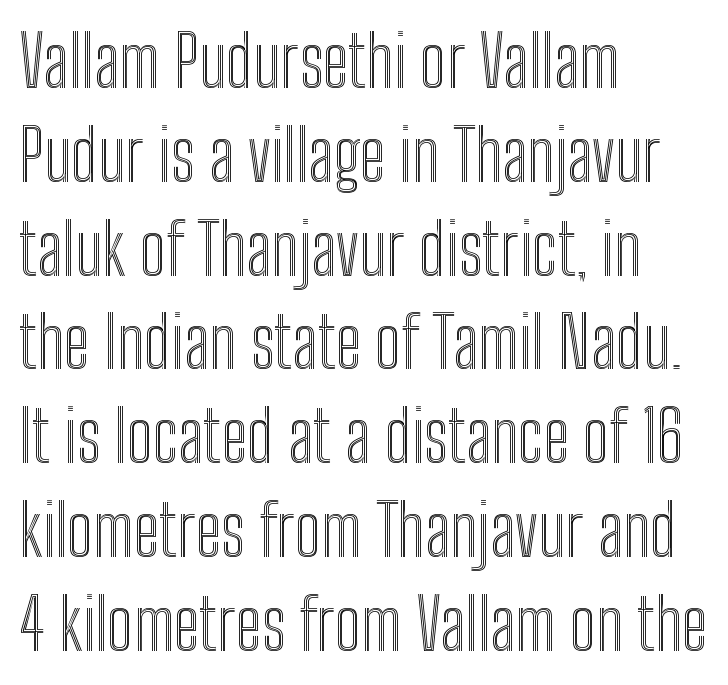
The image shows 70 px condensed type, upright; set left-aligned, normal line spacing (1.34x), normal letter spacing, not underlined; a medium x-height.
